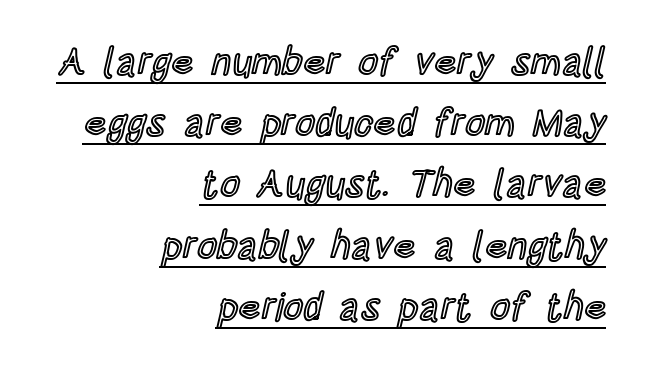
The image shows 39 px condensed type; set right-aligned, normal line spacing (1.57x), normal letter spacing, underlined; a large x-height.
